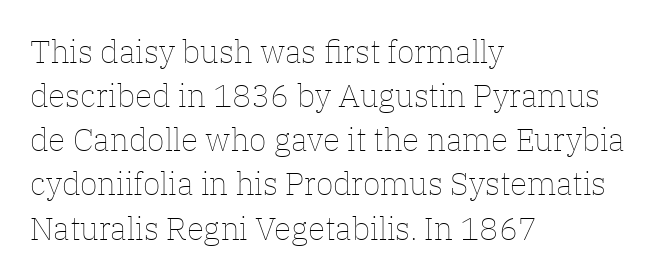
Q: Is the text bold? A: No.
Q: Is the text italic (slanted)? A: No, it is upright.
Q: Is the text underlined? A: No.
Q: How is the paragraph aligned? A: Left-aligned.
Q: Is the spacing between letters normal or unusually wide? A: Normal.
Q: Is the spacing between lines tight, normal or loose? A: Normal.
Q: Width (condensed, normal, or wide)? A: Normal.
Q: Stroke contrast? A: Low.
Q: x-height? A: Medium.
Q: Monospaced? A: No.
